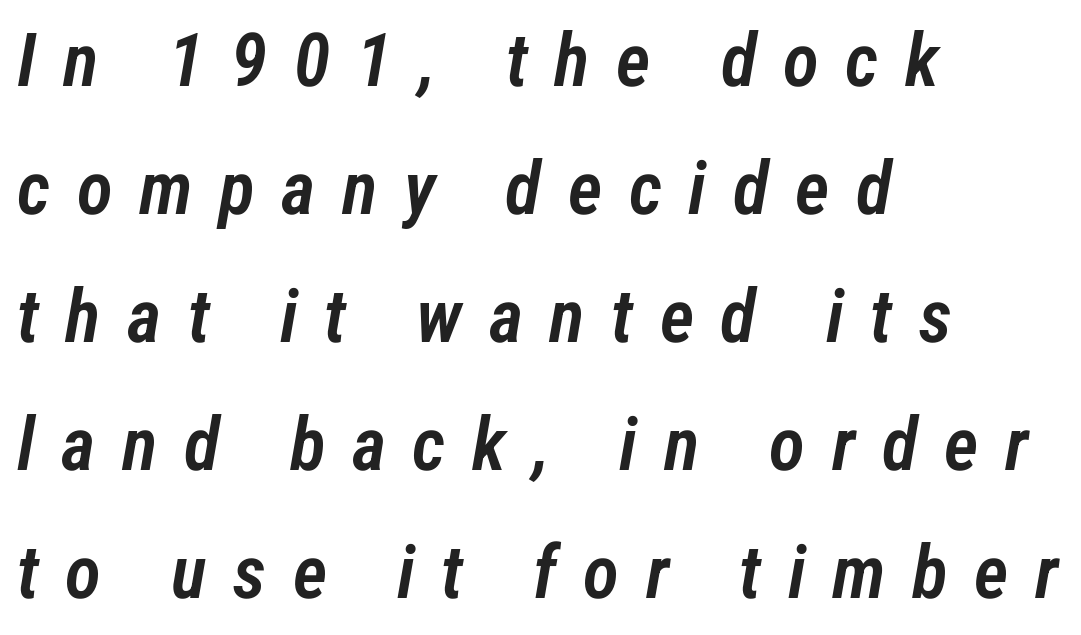
Q: Is the text bold? A: Semi-bold.
Q: Is the text italic (slanted)? A: Yes, it leans right by about 12 degrees.
Q: Is the text underlined? A: No.
Q: How is the paragraph aligned? A: Left-aligned.
Q: Is the spacing between letters normal or unusually wide? A: Unusually wide.
Q: Width (condensed, normal, or wide)? A: Condensed.
Q: Stroke contrast? A: Low.
Q: x-height? A: Medium.
Q: Monospaced? A: No.
